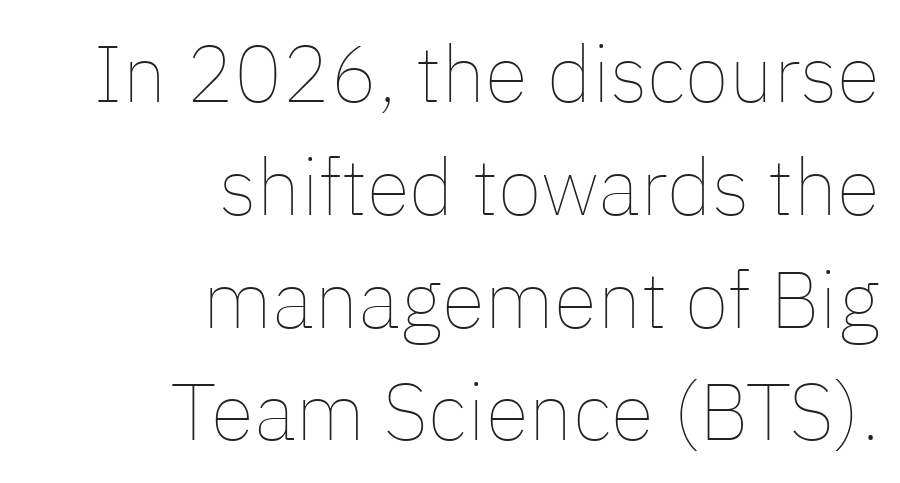
{"italic": "no", "bold": "no", "weight": "thin", "width": "normal", "stroke_contrast": "low", "x_height": "medium", "monospaced": "no", "underline": "no", "align": "right", "line_spacing": "normal", "line_spacing_ratio": 1.41, "letter_spacing": "normal", "letter_spacing_em": 0.0, "glyph_px": 80}
